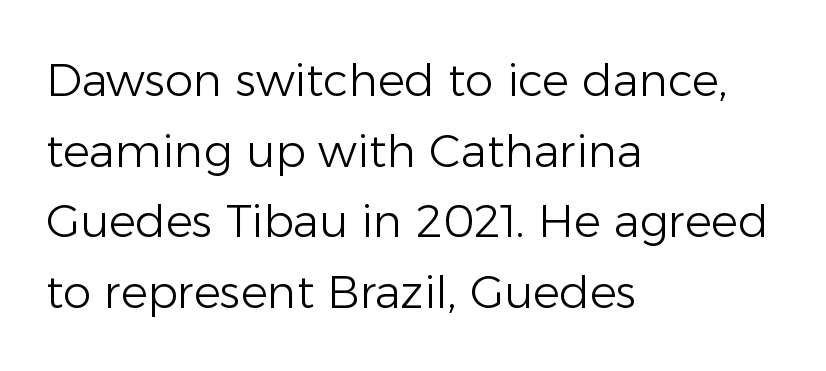
Casual observation: everything's shoved over to the left. Is the letter spacing exaggerated? No — it looks like the ordinary default. Descenders are the only things crossing below the line. Weight class: somewhere from thin through regular. Typographically, this falls in the sans-serif category.
